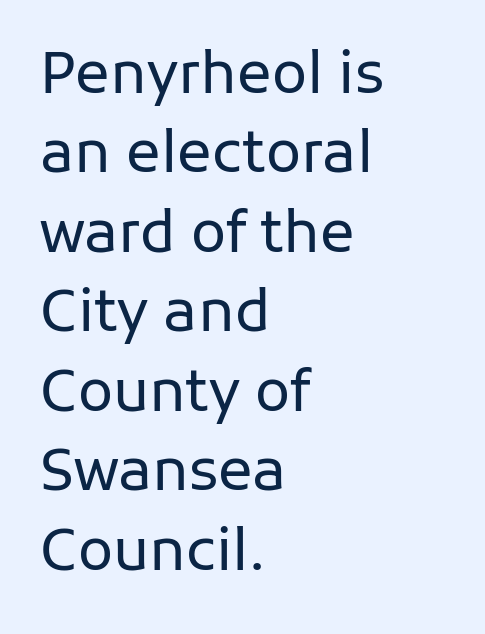
Each line starts at the same left margin while the right side varies. The letterforms sit at book weight or below. Is there any slant? The stems are plumb. Clear beneath every line of the passage. Inter-character spacing is left at the font's built-in metrics.
